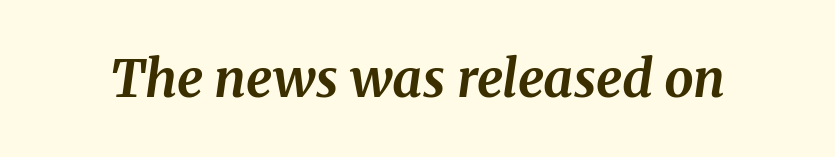
{"serif": "yes", "italic": "yes", "lean": "right", "slant_degrees": 8, "bold": "yes", "weight": "bold", "width": "normal", "stroke_contrast": "medium", "x_height": "medium", "monospaced": "no", "underline": "no", "letter_spacing": "normal", "letter_spacing_em": 0.0, "glyph_px": 52}
